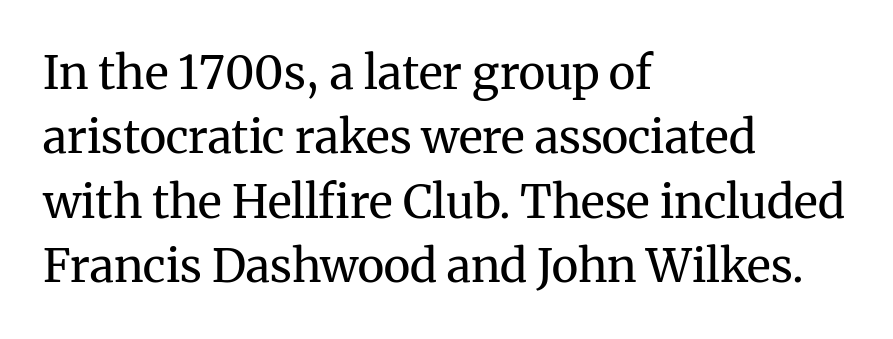
The type family on display is of the serif kind. Clear beneath every line of the passage. Words appear dense and cohesive because spacing is normal. On a weight scale, this lands at 450 or below.
